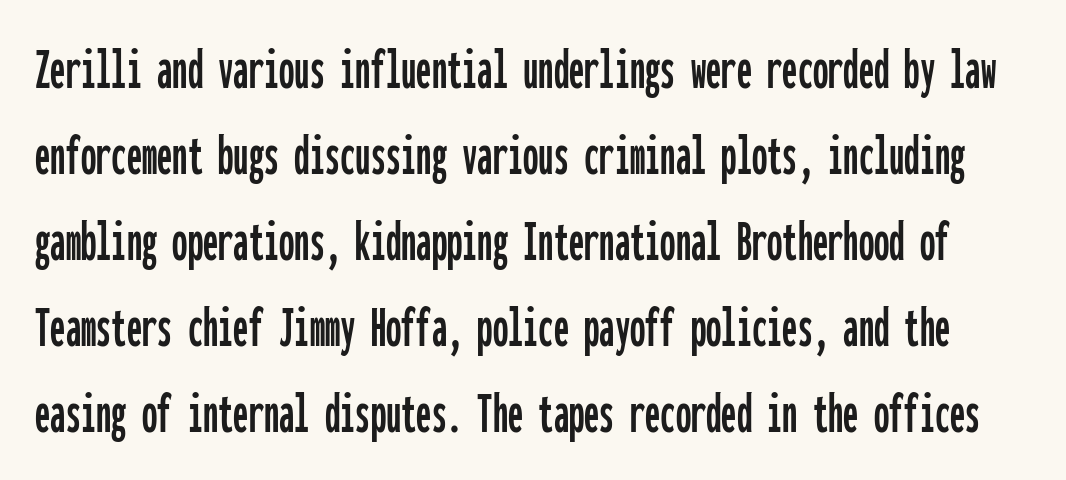
Q: Is the text italic (slanted)? A: No, it is upright.
Q: Is the typeface a serif or a sans-serif typeface? A: Sans-serif.
Q: Is the text underlined? A: No.
Q: Is the spacing between letters normal or unusually wide? A: Normal.
Q: Is the spacing between lines tight, normal or loose? A: Normal.
Q: Width (condensed, normal, or wide)? A: Condensed.
Q: Stroke contrast? A: Low.
Q: x-height? A: Medium.
Q: Monospaced? A: Yes.
